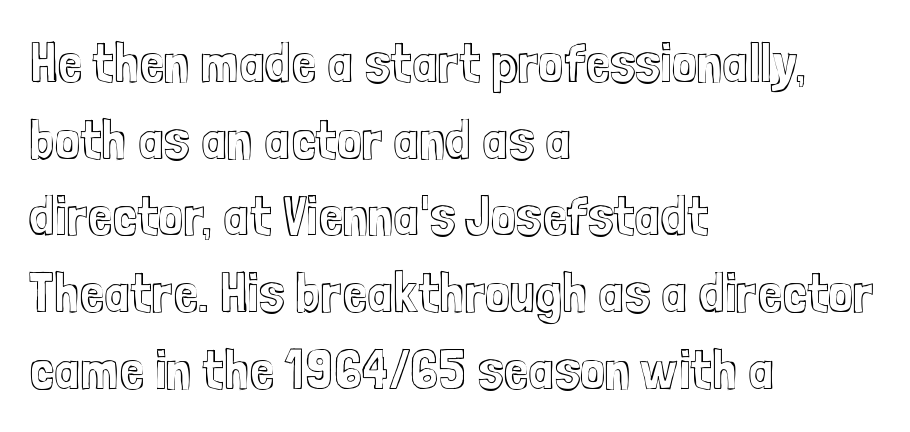
Notice how the passage keeps a crisp vertical edge on the left only. The strip under each line holds only bare page. Quick note: interline space is typical. Proportional: the letters do not fall into vertical columns. Compared with typical body copy, the letter spacing here is the same. The lettering holds an erect, upright posture throughout.
